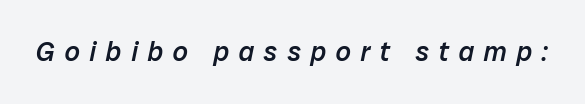
These words are printed semibold, heavier than regular yet not bold. Underlining? Definitely not there. Between one letter and the next there's a generous, obvious gap. Observe the lean: these are italic letterforms.
